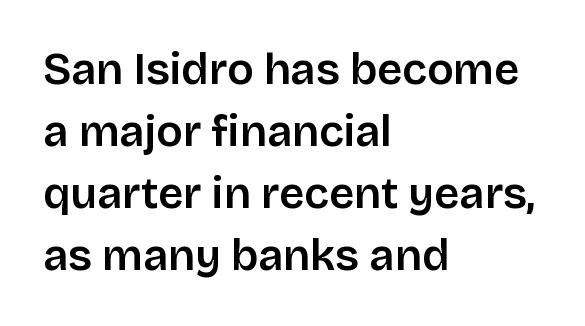
The image shows 44 px sans-serif type, upright; set left-aligned, normal line spacing (1.41x), normal letter spacing, not underlined; low stroke contrast and a large x-height.
